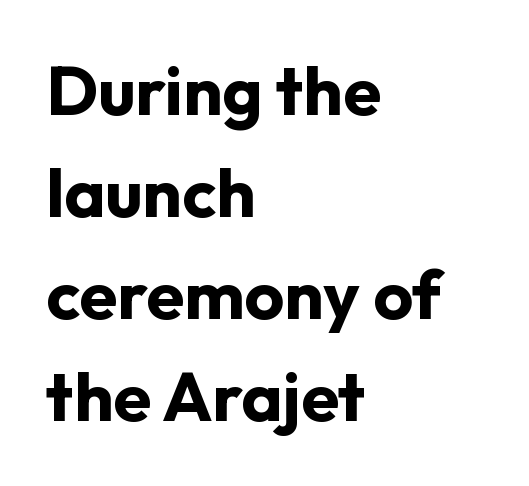
{"serif": "no", "italic": "no", "bold": "yes", "weight": "bold", "width": "normal", "stroke_contrast": "low", "x_height": "medium", "monospaced": "no", "underline": "no", "align": "left", "line_spacing": "normal", "line_spacing_ratio": 1.48, "letter_spacing": "normal", "letter_spacing_em": 0.0, "glyph_px": 69}
